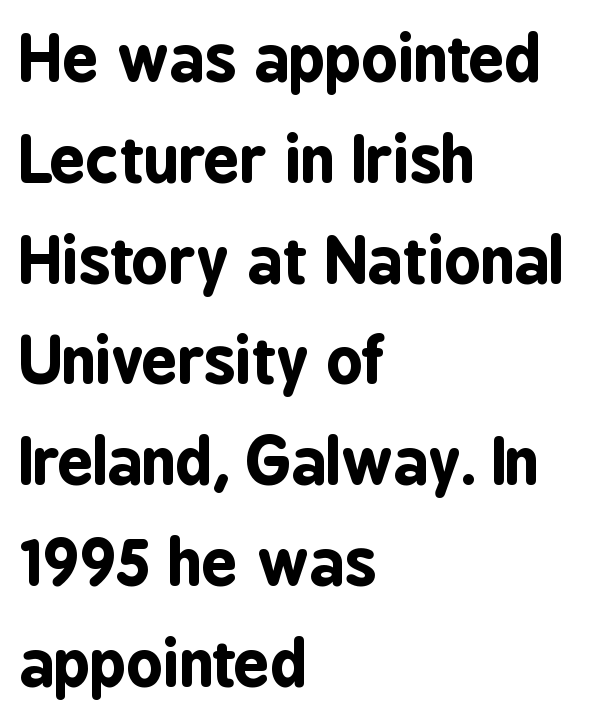
Q: Is the text bold? A: Yes.
Q: Is the text italic (slanted)? A: No, it is upright.
Q: Is the typeface a serif or a sans-serif typeface? A: Sans-serif.
Q: Is the text underlined? A: No.
Q: How is the paragraph aligned? A: Left-aligned.
Q: Is the spacing between letters normal or unusually wide? A: Normal.
Q: Is the spacing between lines tight, normal or loose? A: Normal.
Q: Width (condensed, normal, or wide)? A: Condensed.
Q: Stroke contrast? A: Low.
Q: x-height? A: Medium.
Q: Monospaced? A: No.
